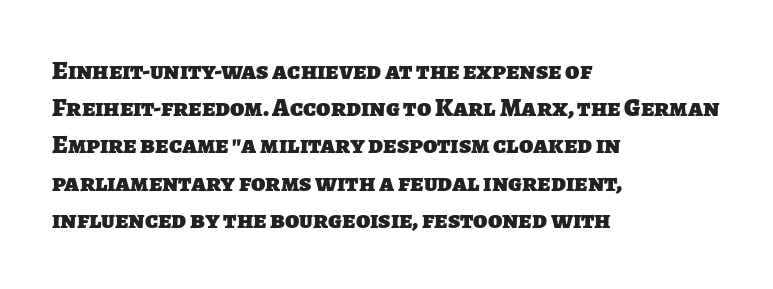
The image shows 26 px bold type; set left-aligned, normal line spacing (1.43x), normal letter spacing, not underlined.
